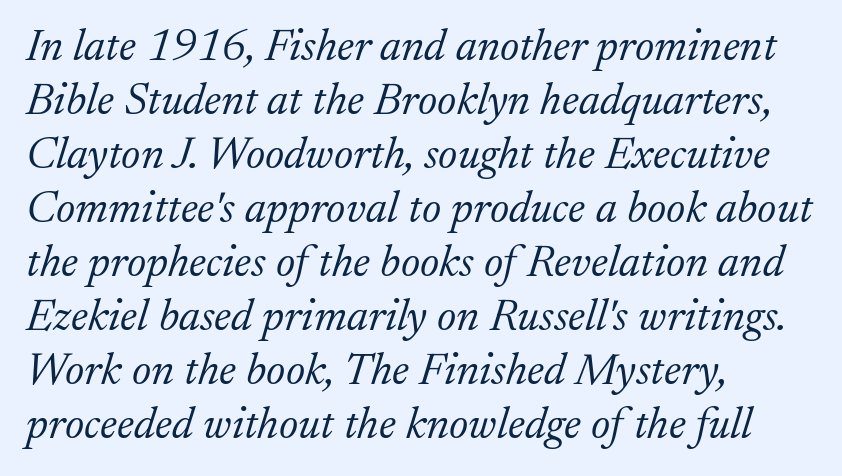
Q: Is the text bold? A: No.
Q: Is the text italic (slanted)? A: Yes, it leans right by about 17 degrees.
Q: Is the typeface a serif or a sans-serif typeface? A: Serif.
Q: Is the text underlined? A: No.
Q: How is the paragraph aligned? A: Left-aligned.
Q: Is the spacing between letters normal or unusually wide? A: Normal.
Q: Width (condensed, normal, or wide)? A: Normal.
Q: Stroke contrast? A: Low.
Q: x-height? A: Medium.
Q: Monospaced? A: No.
